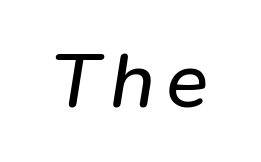
The image shows 79 px regular-weight type, italic (leaning right); set not underlined; low stroke contrast and a medium x-height.
